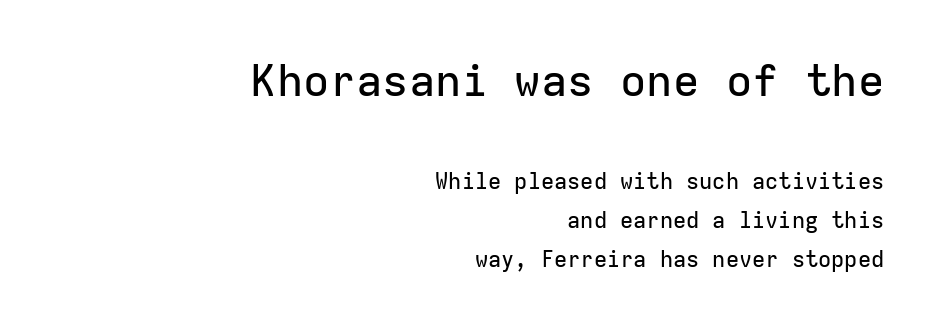
{"serif": "no", "italic": "no", "width": "normal", "stroke_contrast": "low", "x_height": "medium", "monospaced": "yes", "underline": "no", "align": "right", "line_spacing_ratio": 1.78, "letter_spacing": "normal", "letter_spacing_em": 0.0, "larger_block": "first", "size_ratio": 2.0, "glyph_px": 44}
